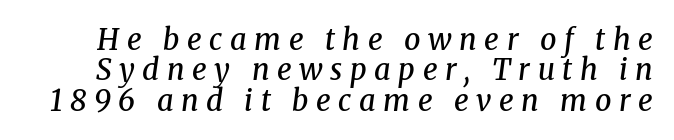
{"serif": "yes", "italic": "yes", "lean": "right", "slant_degrees": 8, "bold": "semi", "weight": "semibold", "width": "normal", "stroke_contrast": "medium", "x_height": "medium", "monospaced": "no", "underline": "no", "line_spacing": "tight", "line_spacing_ratio": 1.05, "letter_spacing": "wide", "letter_spacing_em": 0.26, "glyph_px": 29}
